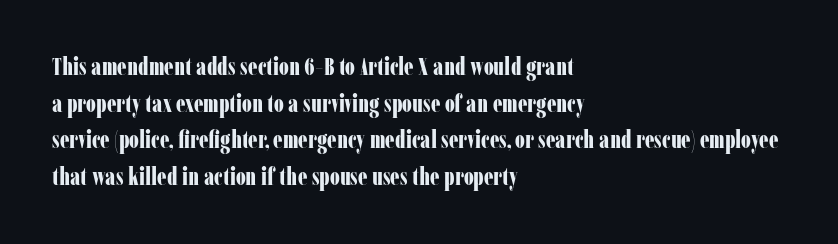
A typesetter would call this zero additional tracking. The letters stand upright; this is a roman face. Regular leading. The passage is arranged the way most books set body copy — flush left. Rule under the text: the space is simply empty. Strokes here are thick enough to call this a true bold.
